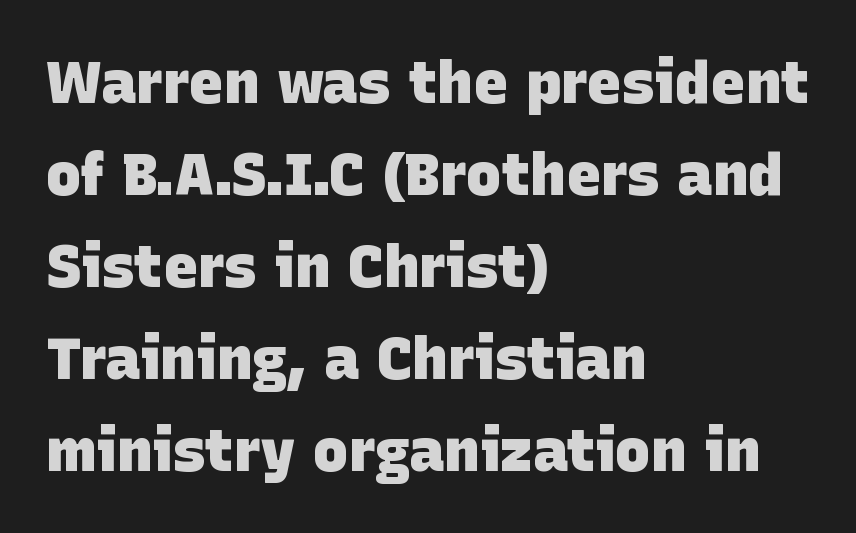
The image shows 59 px heavy sans-serif type; set left-aligned, normal line spacing (1.56x), normal letter spacing, not underlined; low stroke contrast and a large x-height.
